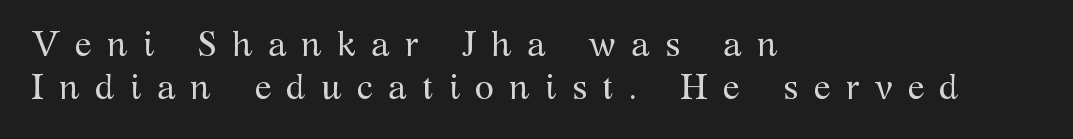
{"serif": "yes", "italic": "no", "bold": "no", "weight": "regular", "width": "normal", "stroke_contrast": "medium", "x_height": "medium", "monospaced": "no", "underline": "no", "align": "left", "line_spacing_ratio": 1.24, "letter_spacing": "wide", "letter_spacing_em": 0.43, "glyph_px": 35}
